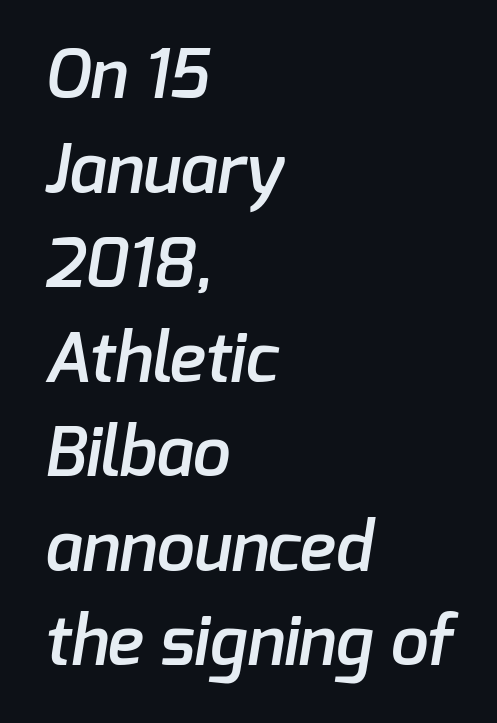
What kind of face is this? One without serifs — a sans. Does the copy run flush right? No — it runs flush left. A typesetter would call this zero additional tracking. Each glyph is drawn with semibold strokes, heavier than normal yet not fully bold.
